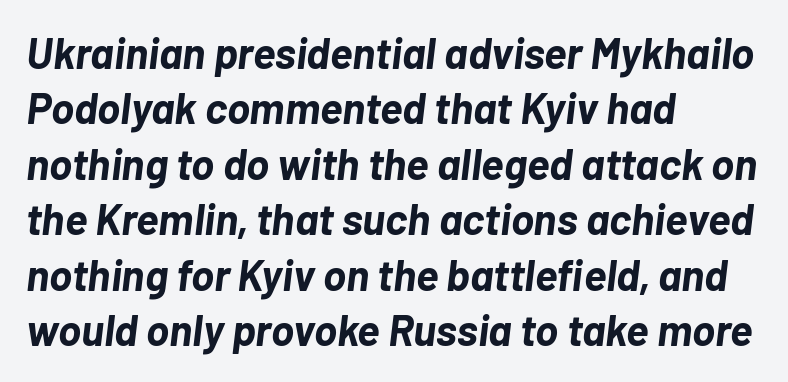
Q: Is the text bold? A: Yes.
Q: Is the text italic (slanted)? A: Yes, it leans right by about 7 degrees.
Q: Is the text underlined? A: No.
Q: How is the paragraph aligned? A: Left-aligned.
Q: Is the spacing between letters normal or unusually wide? A: Normal.
Q: Is the spacing between lines tight, normal or loose? A: Normal.
Q: Width (condensed, normal, or wide)? A: Normal.
Q: Stroke contrast? A: Low.
Q: x-height? A: Medium.
Q: Monospaced? A: No.
